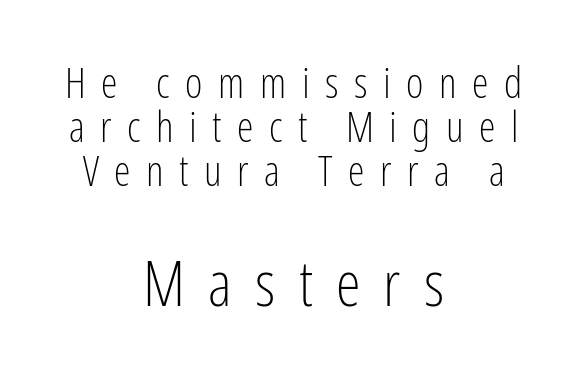
The image shows 63 px light, condensed sans-serif type, upright; set centered, tight line spacing (1.05x), unusually wide letter spacing (+0.37 em), not underlined; the second (bottom) block is 1.5x larger; low stroke contrast and a medium x-height.
